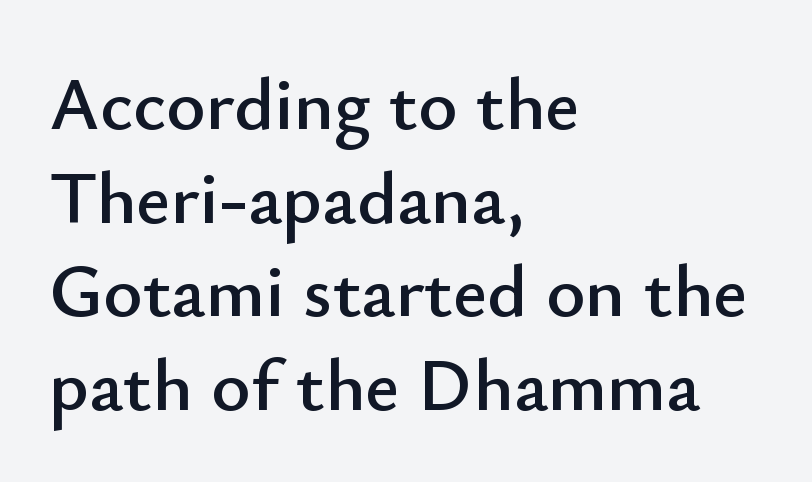
The baseline area is clear. Do the letters lean? They stand straight. This sample uses plain, unmodified letter spacing. These lines are rendered in a variable-pitch font. Regular leading. Observe the absence of serifs on each vertical stroke in this sample.
